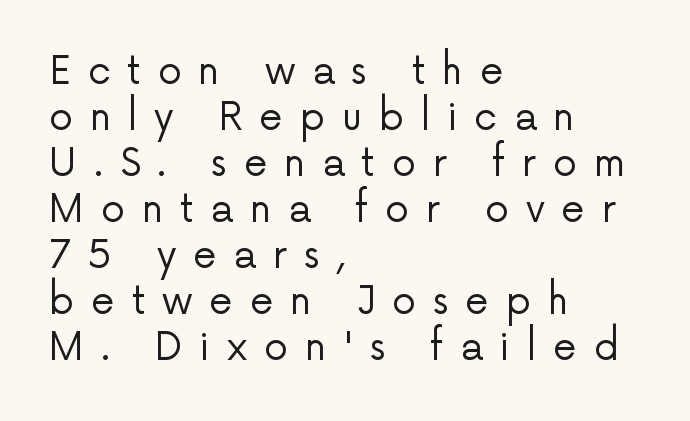
{"serif": "no", "italic": "no", "bold": "no", "weight": "regular", "width": "normal", "stroke_contrast": "low", "x_height": "medium", "monospaced": "no", "underline": "no", "align": "left", "line_spacing_ratio": 1.21, "letter_spacing": "wide", "letter_spacing_em": 0.44, "glyph_px": 38}
